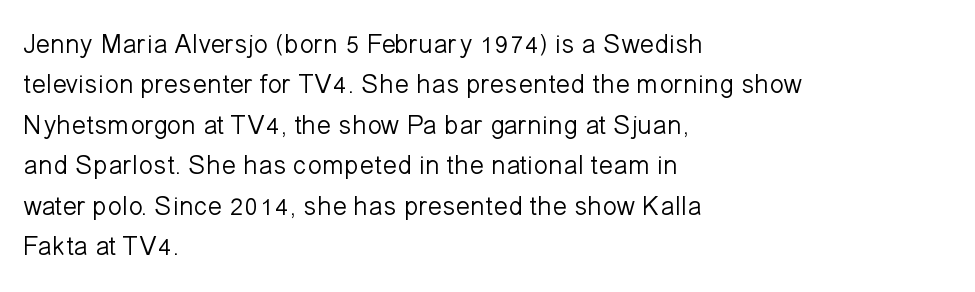
The passage shown stacks its lines at a standard gap. Students, note that the glyphs here touch the page at normal intervals. This reads as an unemphasized weight, regular at the heaviest. Typeset ragged right — the left edge is the straight one. No italicization has been applied; the sample stays upright.
